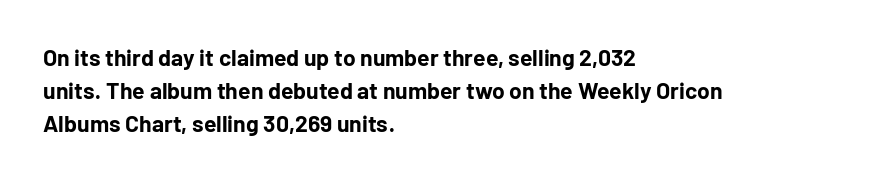
{"italic": "no", "bold": "yes", "underline": "no", "align": "left", "line_spacing": "normal", "line_spacing_ratio": 1.43, "letter_spacing": "normal", "letter_spacing_em": 0.0, "glyph_px": 23}
